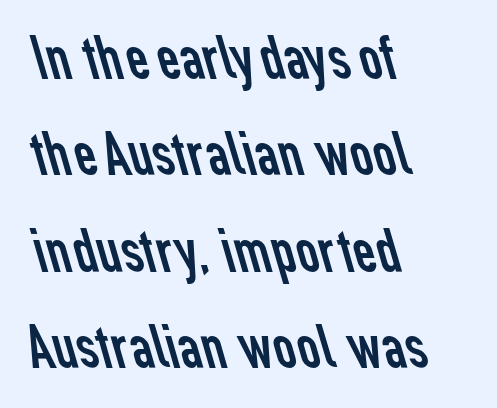
The image shows 63 px regular-weight sans-serif type; set left-aligned, normal line spacing (1.53x), normal letter spacing, not underlined; low stroke contrast and a medium x-height.
